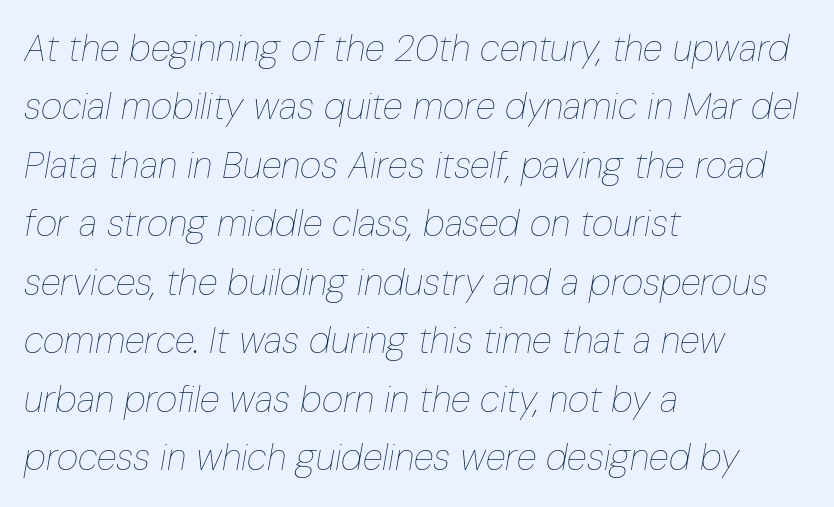
{"italic": "yes", "lean": "right", "slant_degrees": 10, "bold": "no", "weight": "thin", "width": "condensed", "stroke_contrast": "low", "x_height": "medium", "monospaced": "no", "underline": "no", "align": "left", "line_spacing": "normal", "line_spacing_ratio": 1.58, "letter_spacing": "normal", "letter_spacing_em": 0.0, "glyph_px": 37}
